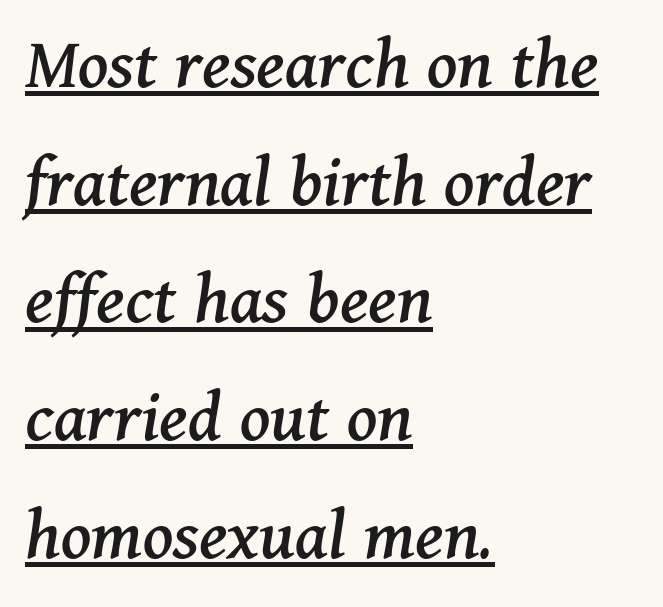
What stands out about the letter spacing? Nothing — it is the standard amount. Is there an underline? Yes — a line sits under the letters. Visually the block forms a straight wall on the left and a jagged coastline on the right. Looking at the ascenders, they clearly lean.
